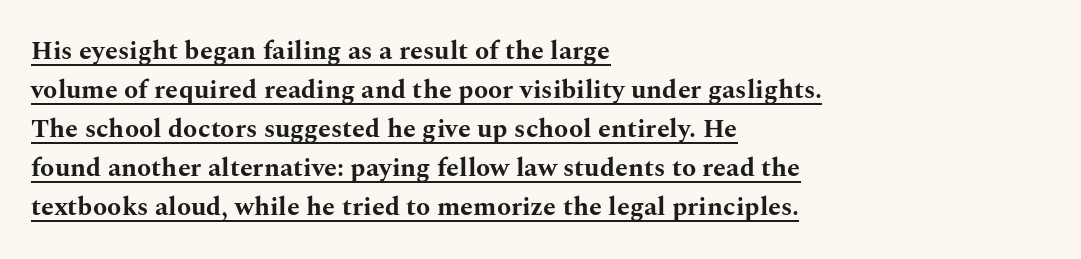
{"italic": "no", "bold": "yes", "underline": "yes", "align": "left", "line_spacing": "normal", "line_spacing_ratio": 1.5, "letter_spacing": "normal", "letter_spacing_em": 0.0, "glyph_px": 26}
